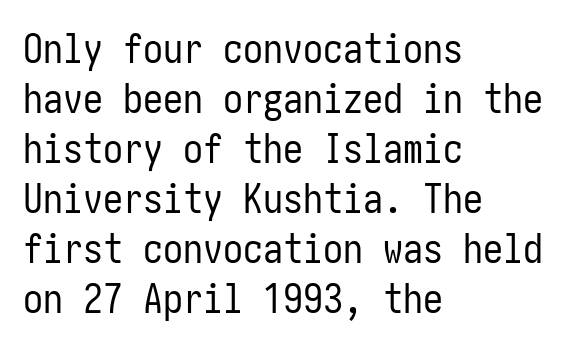
The image shows 40 px regular-weight, condensed sans-serif type, upright; set left-aligned, normal line spacing (1.25x), normal letter spacing, not underlined; low stroke contrast and a medium x-height.
